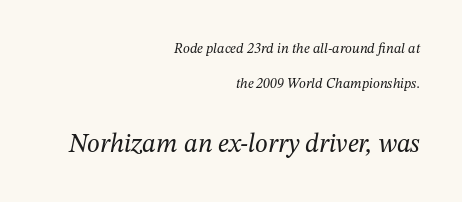
The image shows 26 px text type, italic (leaning right); set right-aligned, loose line spacing (2.48x), normal letter spacing, not underlined; the second (bottom) block is 1.86x larger.
